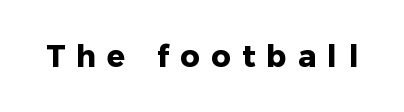
{"serif": "no", "italic": "no", "bold": "yes", "weight": "heavy", "width": "normal", "stroke_contrast": "low", "x_height": "medium", "monospaced": "no", "underline": "no", "letter_spacing": "wide", "letter_spacing_em": 0.38, "glyph_px": 30}
